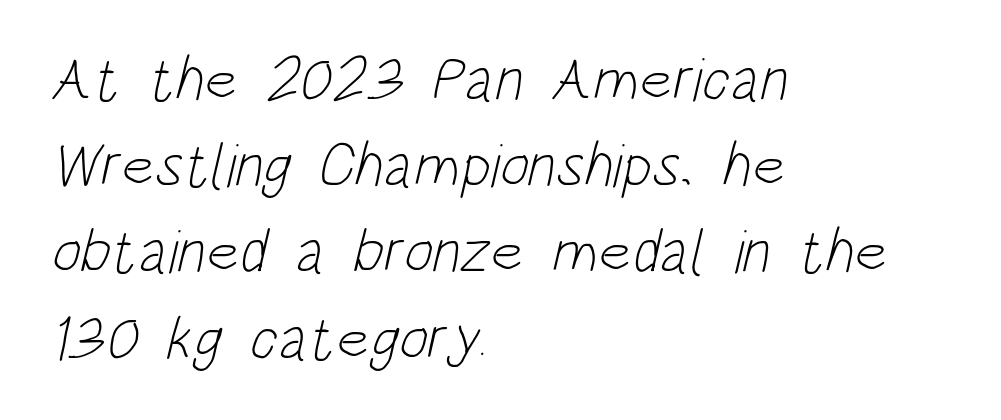
Vertical spacing — default. The font sits on the lighter half of the weight spectrum, regular included. The letters carry no serifs — their stems end cleanly without finishing strokes. Do the characters align in a grid? No, the font is proportional. Anything drawn beneath the words? Only blank space.
